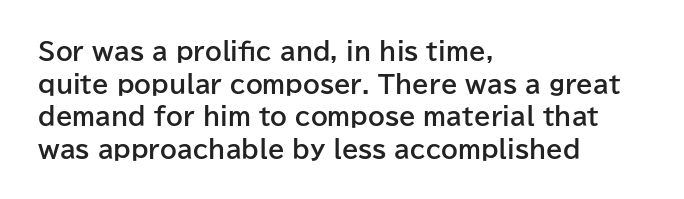
The image shows 24 px bold type, upright; set left-aligned, normal line spacing (1.36x), normal letter spacing, not underlined.
